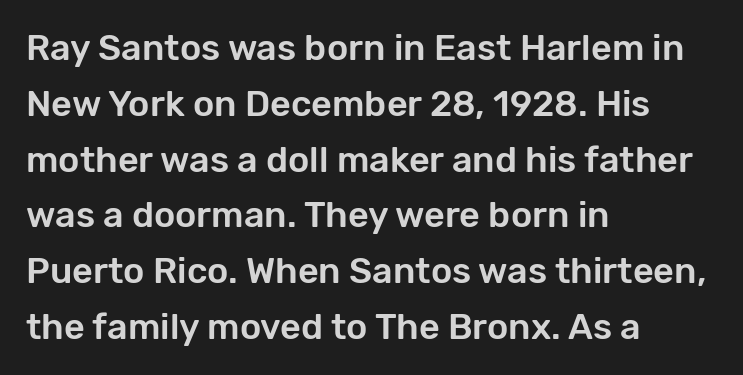
Q: Is the text italic (slanted)? A: No, it is upright.
Q: Is the typeface a serif or a sans-serif typeface? A: Sans-serif.
Q: Is the text underlined? A: No.
Q: How is the paragraph aligned? A: Left-aligned.
Q: Is the spacing between letters normal or unusually wide? A: Normal.
Q: Is the spacing between lines tight, normal or loose? A: Normal.
Q: Width (condensed, normal, or wide)? A: Normal.
Q: Stroke contrast? A: Low.
Q: x-height? A: Medium.
Q: Monospaced? A: No.
